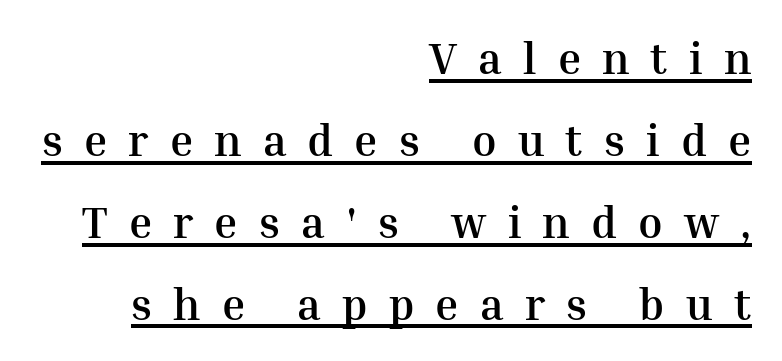
Honestly, the underline is the first thing you notice here. This sample has the flowing, uneven cadence of proportional lettering. This sample uses expanded letter spacing, leaving extra air between glyphs. The setting favours the right margin, as signatures and pull-quotes sometimes do. Letterform terminals end in serifs throughout the passage.
